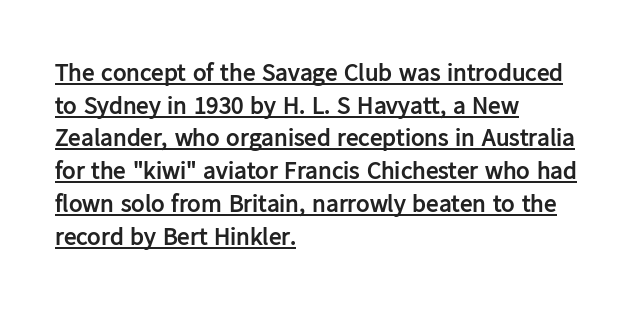
The image shows 25 px bold type, upright; set left-aligned, normal line spacing (1.31x), normal letter spacing, underlined.
